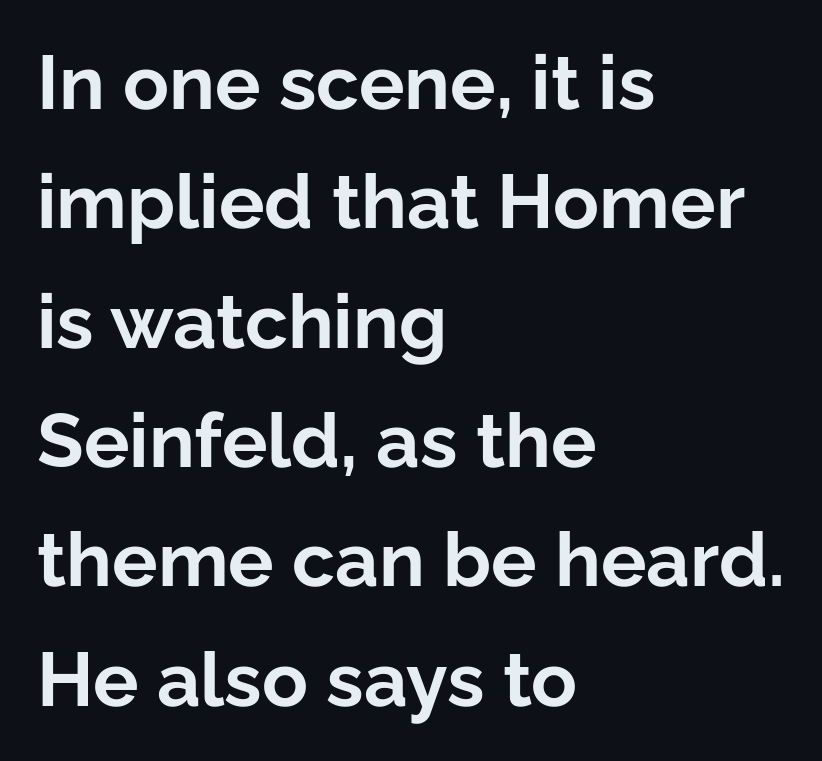
Q: Is the text bold? A: Yes.
Q: Is the text italic (slanted)? A: No, it is upright.
Q: Is the typeface a serif or a sans-serif typeface? A: Sans-serif.
Q: Is the text underlined? A: No.
Q: How is the paragraph aligned? A: Left-aligned.
Q: Is the spacing between letters normal or unusually wide? A: Normal.
Q: Is the spacing between lines tight, normal or loose? A: Normal.
Q: Width (condensed, normal, or wide)? A: Normal.
Q: Stroke contrast? A: Low.
Q: x-height? A: Medium.
Q: Monospaced? A: No.
